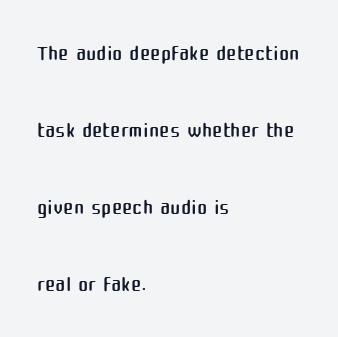
{"serif": "no", "italic": "no", "bold": "no", "weight": "regular", "width": "normal", "stroke_contrast": "medium", "x_height": "medium", "monospaced": "no", "underline": "no", "align": "left", "line_spacing": "loose", "line_spacing_ratio": 2.48, "letter_spacing": "normal", "letter_spacing_em": 0.0, "glyph_px": 31}
